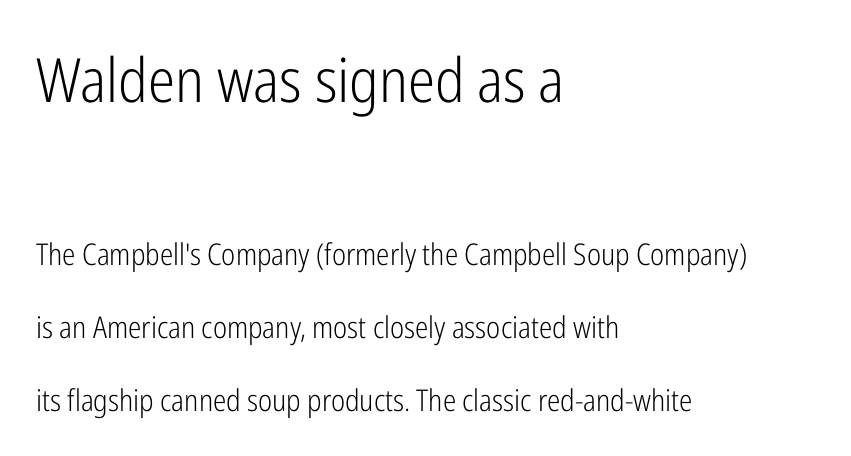
Q: Is the text bold? A: No.
Q: Is the text italic (slanted)? A: No, it is upright.
Q: Is the typeface a serif or a sans-serif typeface? A: Sans-serif.
Q: Is the text underlined? A: No.
Q: How is the paragraph aligned? A: Left-aligned.
Q: Is the spacing between letters normal or unusually wide? A: Normal.
Q: Is the spacing between lines tight, normal or loose? A: Loose.
Q: Which block of text is set in a larger size, the first (top) or the second (bottom)? A: The first (top) one.
Q: Width (condensed, normal, or wide)? A: Condensed.
Q: Stroke contrast? A: Low.
Q: x-height? A: Medium.
Q: Monospaced? A: No.
